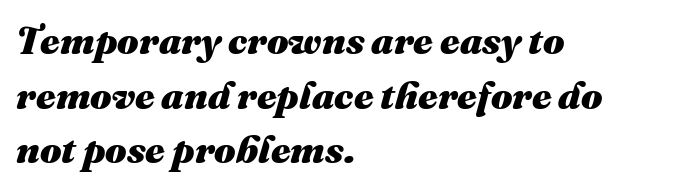
{"italic": "yes", "lean": "right", "slant_degrees": 16, "bold": "yes", "weight": "heavy", "width": "normal", "stroke_contrast": "medium", "x_height": "medium", "monospaced": "no", "underline": "no", "align": "left", "line_spacing": "normal", "line_spacing_ratio": 1.44, "letter_spacing": "normal", "letter_spacing_em": 0.0, "glyph_px": 38}
